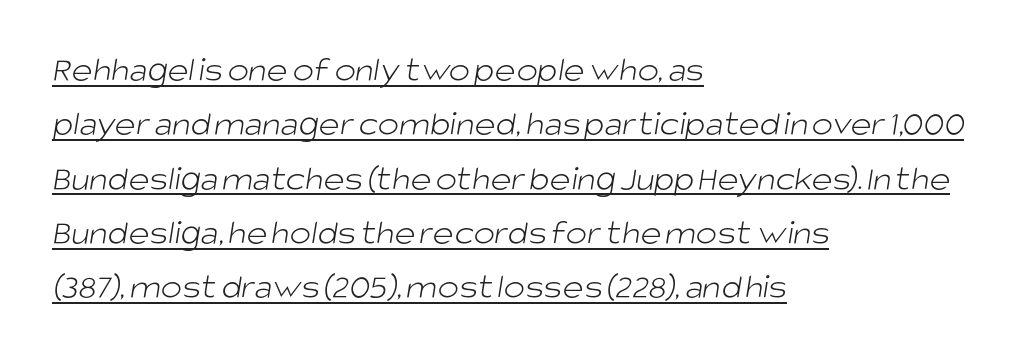
A baseline rule has been typeset under these characters. Weight class: somewhere from thin through regular. The letterforms sit shoulder to shoulder at normal distance. Examine the stroke ends and you'll find no serifs. Teacher's note: observe the even left margin — that is flush-left alignment. The vertical gap from one line to the next is medium.
